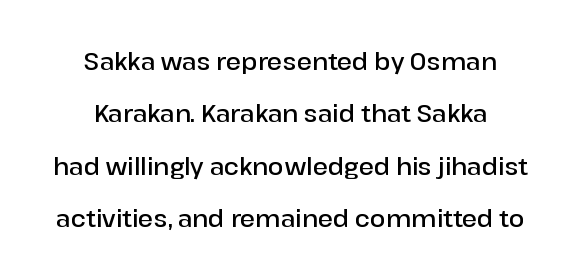
The image shows 23 px text type, upright; set centered, loose line spacing (2.28x), normal letter spacing, not underlined.
